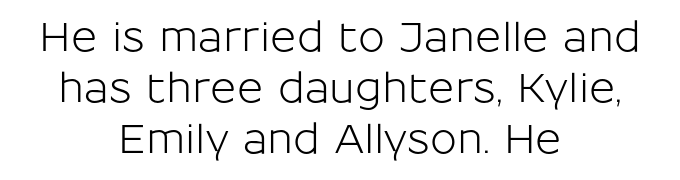
The image shows 40 px sans-serif type, upright; set centered, normal line spacing (1.27x), normal letter spacing, not underlined; low stroke contrast and a medium x-height.
